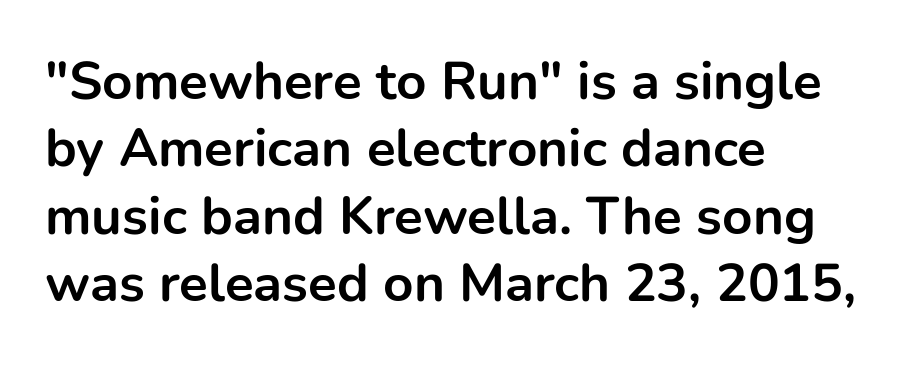
Normally led — the rows are evenly, conventionally spaced. This is sans-serif lettering, the kind often seen on screens and signage. The passage shown is typed in a proportional face where columns would drift. Typeset ragged right — the left edge is the straight one.
